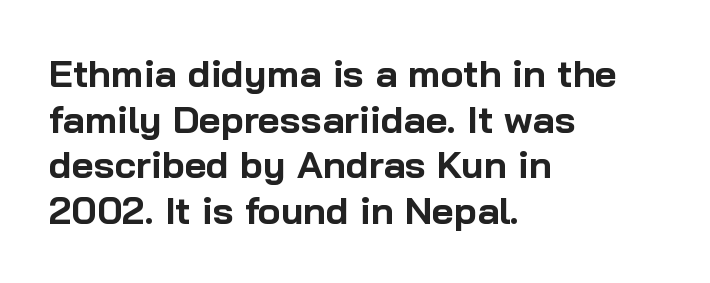
The image shows 38 px bold sans-serif type, upright; set left-aligned, line spacing 1.2x, normal letter spacing, not underlined; low stroke contrast and a medium x-height.
